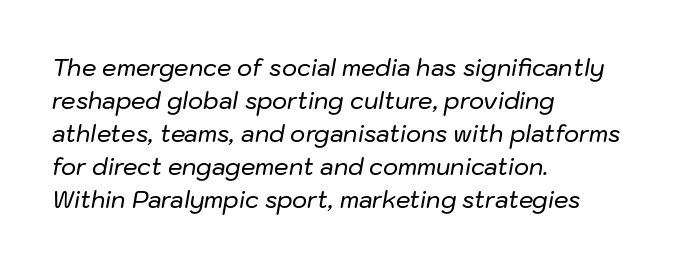
The image shows 23 px text type, italic (leaning right); set left-aligned, normal line spacing (1.44x), normal letter spacing, not underlined.
